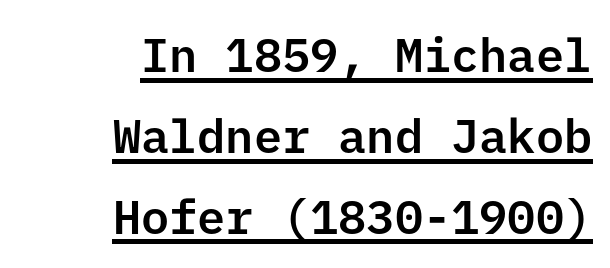
The image shows 47 px sans-serif type, upright; set right-aligned, line spacing 1.72x, normal letter spacing, underlined; low stroke contrast and a medium x-height.
